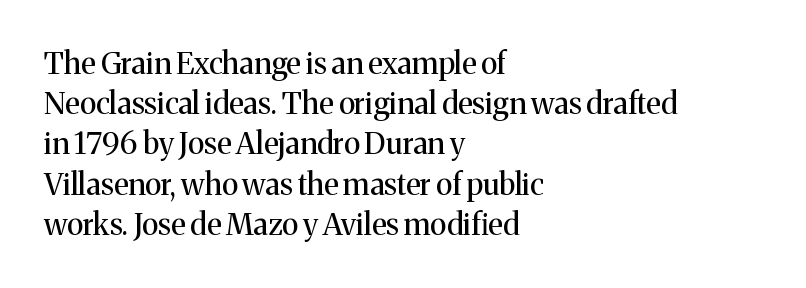
{"serif": "yes", "italic": "no", "bold": "no", "weight": "regular", "width": "normal", "stroke_contrast": "medium", "x_height": "medium", "monospaced": "no", "underline": "no", "align": "left", "line_spacing": "normal", "line_spacing_ratio": 1.34, "letter_spacing": "normal", "letter_spacing_em": 0.0, "glyph_px": 30}
